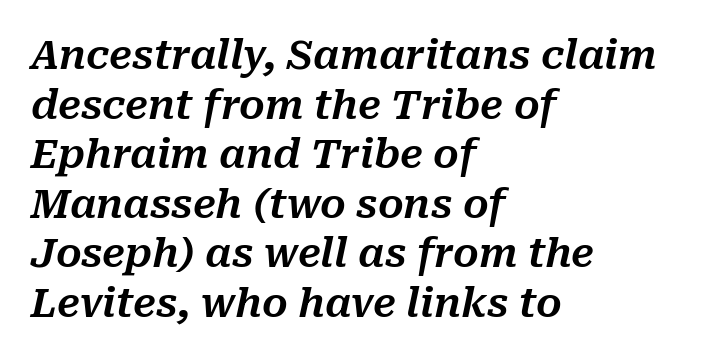
{"italic": "yes", "lean": "right", "slant_degrees": 10, "width": "normal", "stroke_contrast": "medium", "x_height": "medium", "monospaced": "no", "underline": "no", "align": "left", "line_spacing_ratio": 1.24, "letter_spacing": "normal", "letter_spacing_em": 0.0, "glyph_px": 40}
